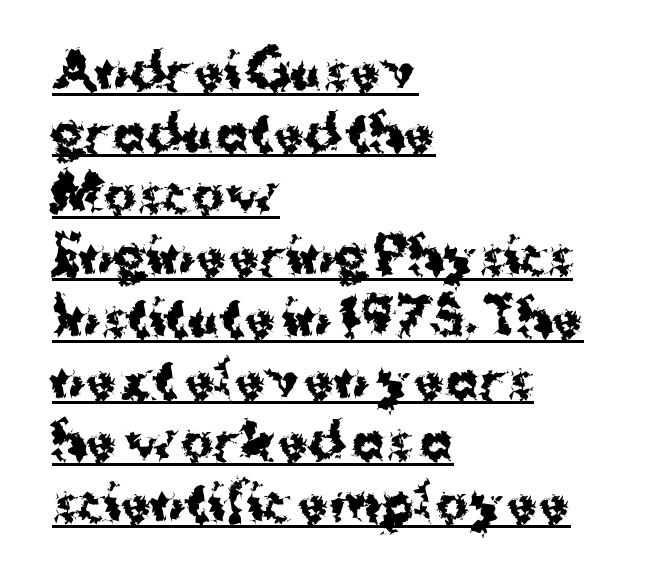
{"serif": "no", "italic": "no", "bold": "yes", "weight": "bold", "width": "normal", "stroke_contrast": "medium", "x_height": "medium", "monospaced": "no", "underline": "yes", "align": "left", "line_spacing": "normal", "line_spacing_ratio": 1.26, "letter_spacing": "normal", "letter_spacing_em": 0.0, "glyph_px": 49}
